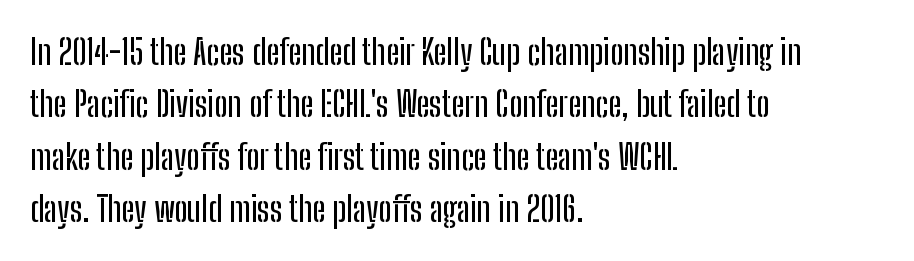
{"serif": "no", "italic": "no", "width": "condensed", "stroke_contrast": "low", "x_height": "medium", "monospaced": "no", "underline": "no", "align": "left", "line_spacing": "normal", "line_spacing_ratio": 1.5, "letter_spacing": "normal", "letter_spacing_em": 0.0, "glyph_px": 35}
